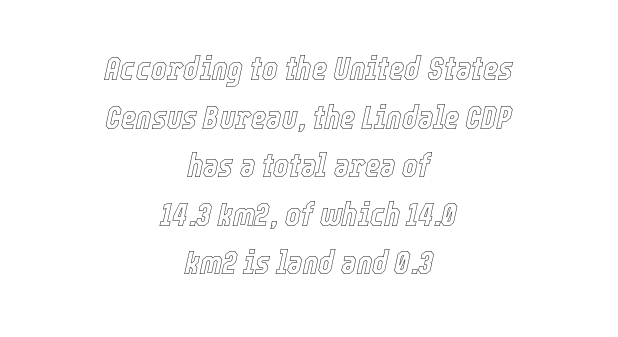
The image shows 33 px condensed type, italic (leaning right); set centered, normal line spacing (1.47x), normal letter spacing, not underlined; a medium x-height.
